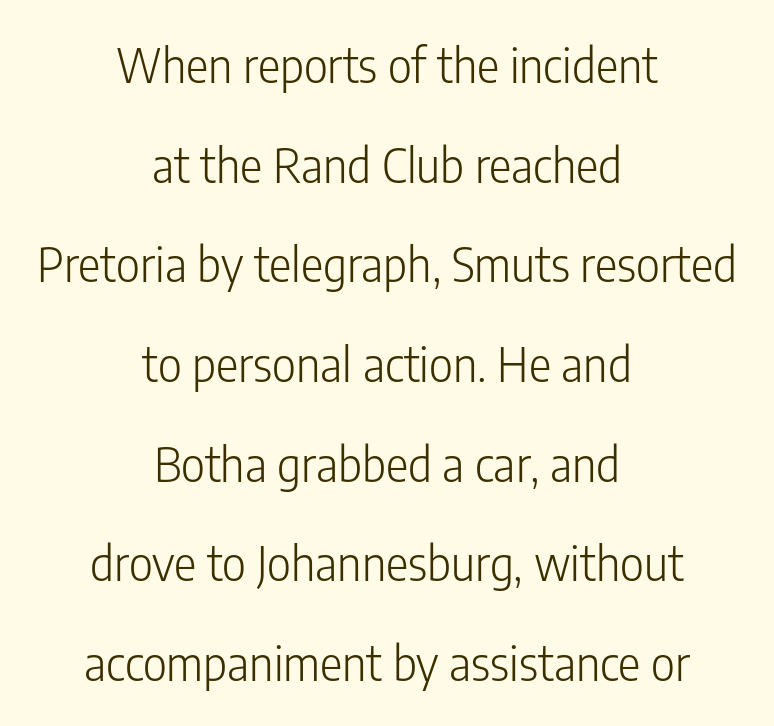
On a weight scale, this lands at 450 or below. You can tell it's not italic because the verticals are truly vertical. A typesetter would call this proportional, since set widths differ per character. Default kerning and tracking; the words read as compact shapes.
